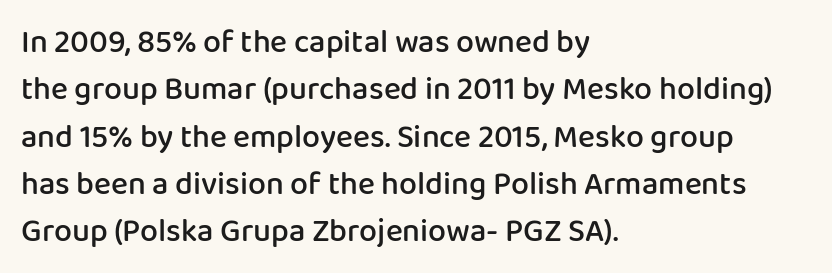
{"serif": "no", "italic": "no", "bold": "semi", "weight": "semibold", "width": "normal", "stroke_contrast": "low", "x_height": "medium", "monospaced": "no", "underline": "no", "align": "left", "line_spacing": "normal", "line_spacing_ratio": 1.48, "letter_spacing": "normal", "letter_spacing_em": 0.0, "glyph_px": 32}
